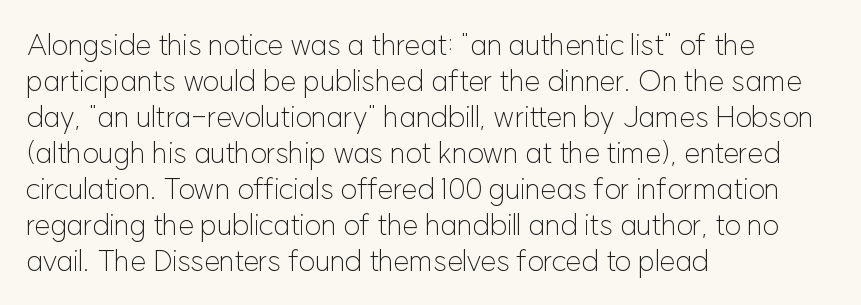
{"serif": "no", "italic": "no", "bold": "no", "weight": "light", "width": "normal", "stroke_contrast": "low", "x_height": "medium", "monospaced": "no", "underline": "no", "align": "left", "line_spacing_ratio": 1.24, "letter_spacing": "normal", "letter_spacing_em": 0.0, "glyph_px": 29}
